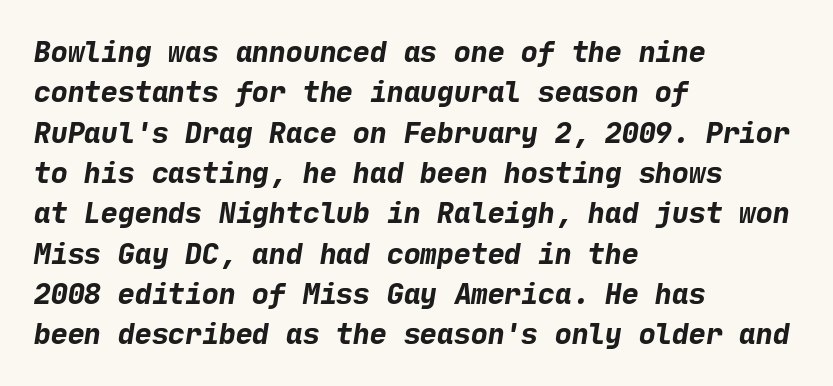
The image shows 28 px bold sans-serif type; set left-aligned, normal line spacing (1.44x), normal letter spacing, not underlined; low stroke contrast and a medium x-height.
